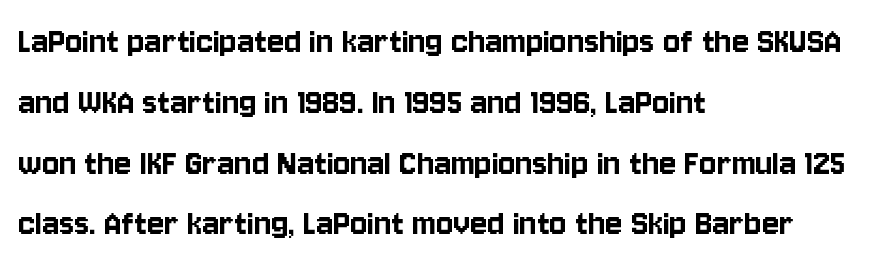
{"serif": "no", "italic": "no", "width": "condensed", "stroke_contrast": "low", "x_height": "large", "monospaced": "no", "underline": "no", "align": "left", "line_spacing": "normal", "line_spacing_ratio": 1.52, "letter_spacing": "normal", "letter_spacing_em": 0.0, "glyph_px": 40}
